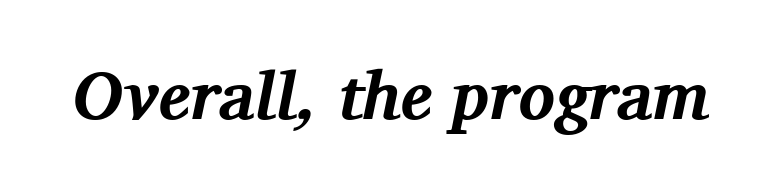
The image shows 68 px bold serif type, italic (leaning right); set normal letter spacing, not underlined; medium stroke contrast and a medium x-height.
